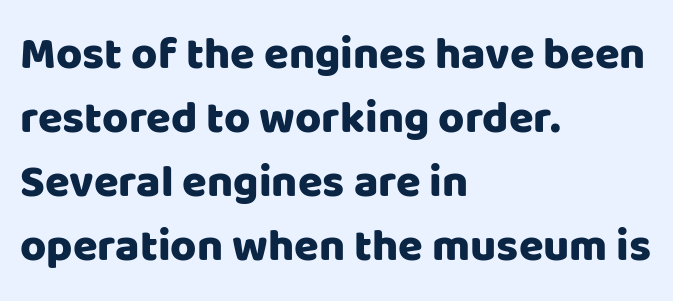
The image shows 45 px sans-serif type, upright; set left-aligned, normal line spacing (1.42x), normal letter spacing, not underlined; low stroke contrast and a large x-height.
